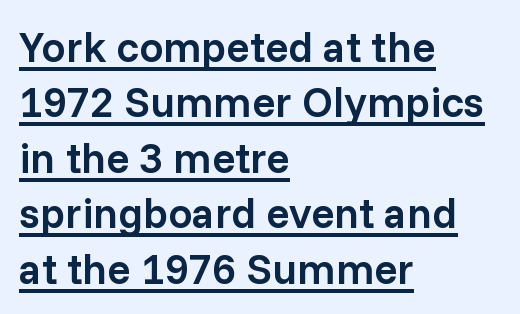
The image shows 43 px semibold sans-serif type, upright; set left-aligned, normal line spacing (1.29x), normal letter spacing, underlined; low stroke contrast and a medium x-height.
